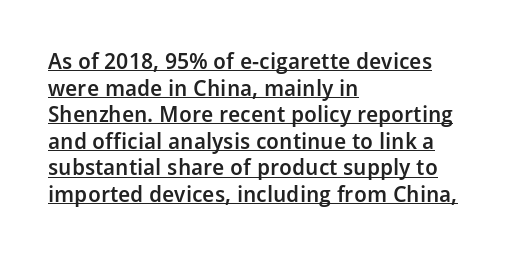
Q: Is the text bold? A: Semi-bold.
Q: Is the text italic (slanted)? A: No, it is upright.
Q: Is the text underlined? A: Yes.
Q: How is the paragraph aligned? A: Left-aligned.
Q: Is the spacing between letters normal or unusually wide? A: Normal.
